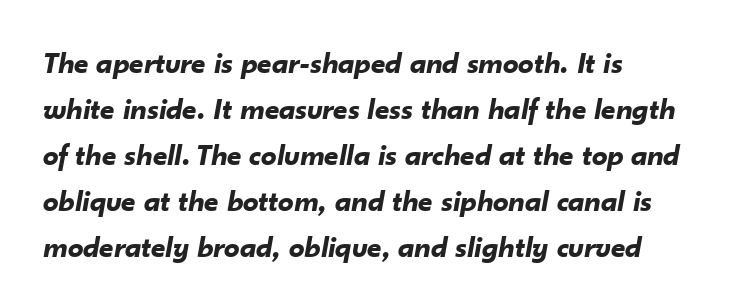
{"italic": "yes", "lean": "right", "slant_degrees": 10, "bold": "yes", "weight": "bold", "width": "normal", "stroke_contrast": "low", "x_height": "small", "monospaced": "no", "underline": "no", "align": "left", "line_spacing": "normal", "line_spacing_ratio": 1.48, "letter_spacing": "normal", "letter_spacing_em": 0.0, "glyph_px": 31}
